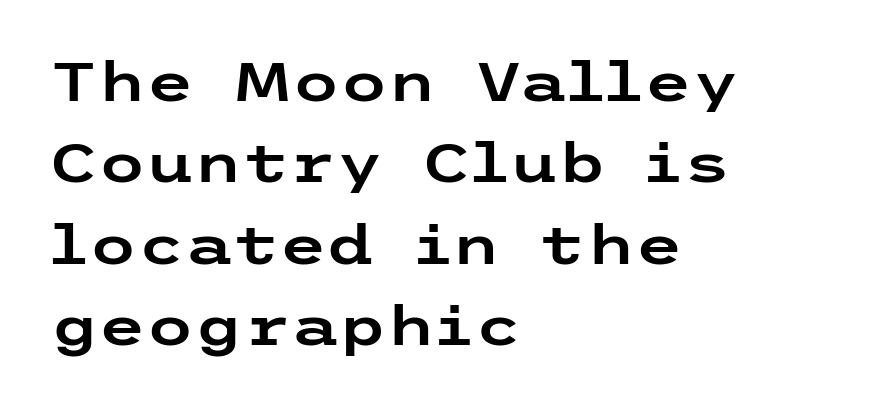
Q: Is the text italic (slanted)? A: No, it is upright.
Q: Is the typeface a serif or a sans-serif typeface? A: Sans-serif.
Q: Is the text underlined? A: No.
Q: How is the paragraph aligned? A: Left-aligned.
Q: Is the spacing between letters normal or unusually wide? A: Normal.
Q: Is the spacing between lines tight, normal or loose? A: Normal.
Q: Width (condensed, normal, or wide)? A: Wide.
Q: Stroke contrast? A: Low.
Q: x-height? A: Medium.
